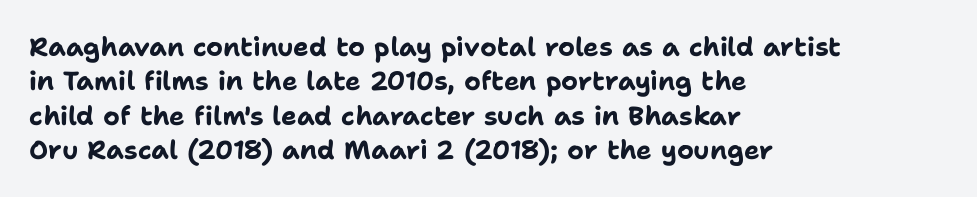
Q: Is the text bold? A: Yes.
Q: Is the text italic (slanted)? A: No, it is upright.
Q: Is the text underlined? A: No.
Q: How is the paragraph aligned? A: Left-aligned.
Q: Is the spacing between letters normal or unusually wide? A: Normal.
Q: Is the spacing between lines tight, normal or loose? A: Normal.
